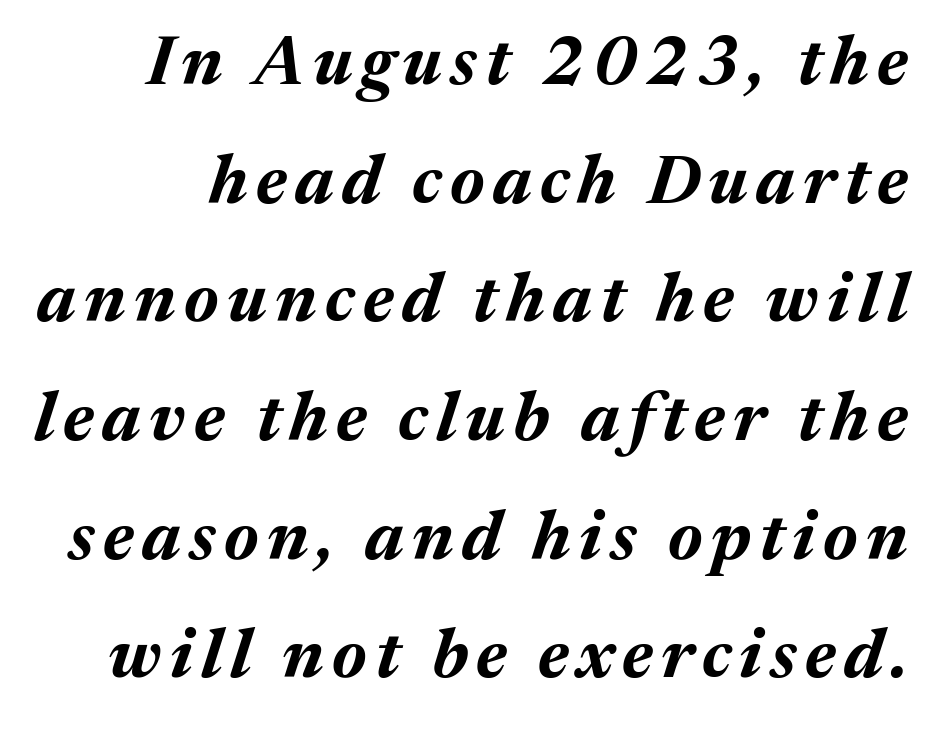
The image shows 69 px bold type, italic (leaning right); set line spacing 1.72x, not underlined; medium stroke contrast and a medium x-height.
